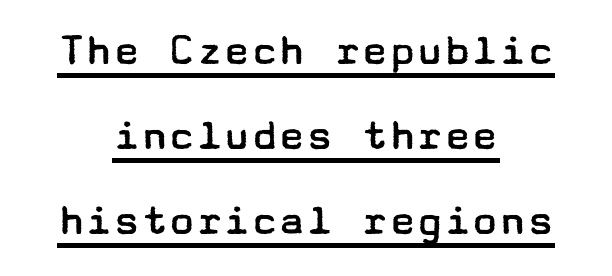
There is no visible air inserted between adjacent glyphs. The string is rendered with underlining switched on. This is roman type, the default non-slanted kind. What kind of face is this? One without serifs — a sans.
